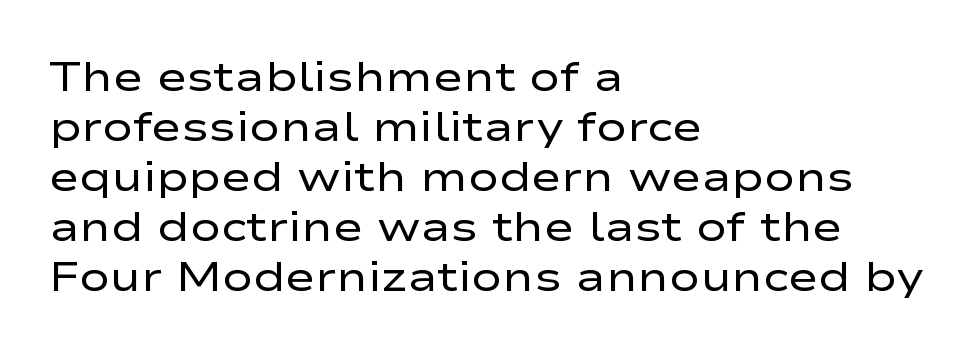
Q: Is the text bold? A: No.
Q: Is the text italic (slanted)? A: No, it is upright.
Q: Is the typeface a serif or a sans-serif typeface? A: Sans-serif.
Q: Is the text underlined? A: No.
Q: How is the paragraph aligned? A: Left-aligned.
Q: Is the spacing between letters normal or unusually wide? A: Normal.
Q: Width (condensed, normal, or wide)? A: Wide.
Q: Stroke contrast? A: Low.
Q: x-height? A: Medium.
Q: Monospaced? A: No.
